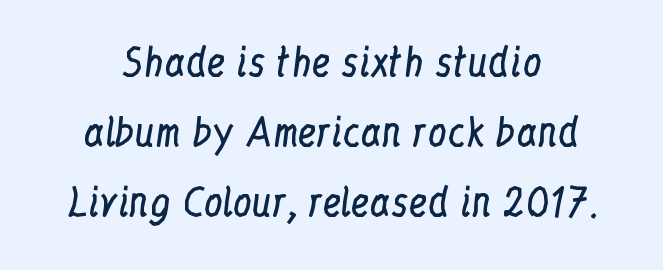
The image shows 38 px regular-weight, condensed serif type; set centered, line spacing 1.84x, normal letter spacing, not underlined; low stroke contrast and a medium x-height.
